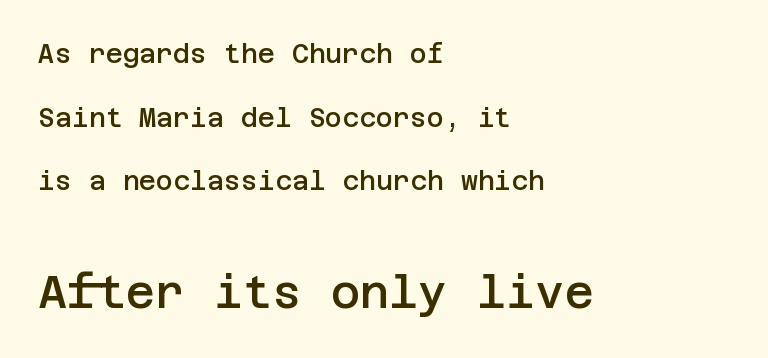
{"serif": "no", "italic": "no", "bold": "semi", "weight": "semibold", "width": "normal", "stroke_contrast": "low", "x_height": "large", "underline": "no", "align": "left", "line_spacing": "loose", "line_spacing_ratio": 2.45, "letter_spacing": "normal", "letter_spacing_em": 0.0, "larger_block": "second", "size_ratio": 1.73, "glyph_px": 45}
